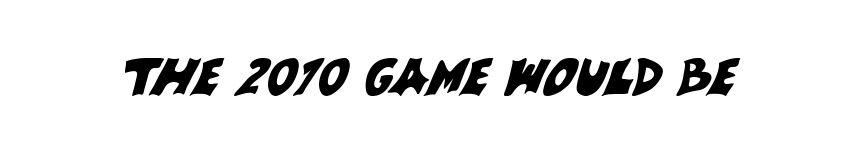
{"serif": "no", "width": "normal", "stroke_contrast": "medium", "x_height": "large", "monospaced": "no", "underline": "no", "letter_spacing": "normal", "letter_spacing_em": 0.0, "glyph_px": 50}
